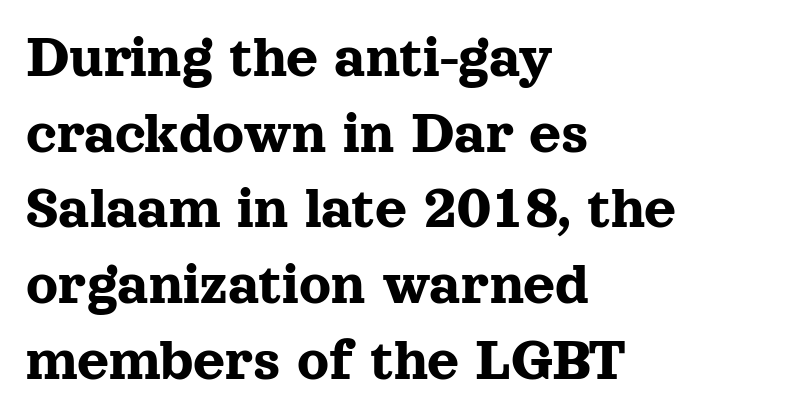
The image shows 62 px serif type, upright; set left-aligned, line spacing 1.22x, normal letter spacing, not underlined; a medium x-height.
